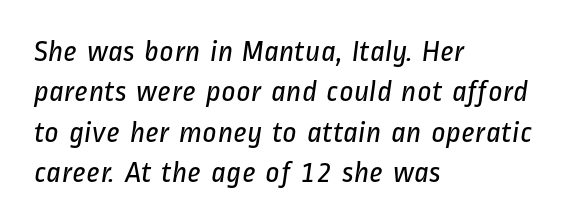
The image shows 31 px regular-weight, condensed sans-serif type; set left-aligned, normal line spacing (1.3x), normal letter spacing, not underlined; low stroke contrast and a medium x-height.
